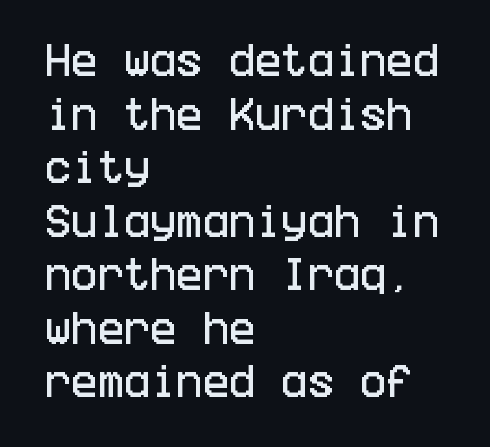
Q: Is the text italic (slanted)? A: No, it is upright.
Q: Is the typeface a serif or a sans-serif typeface? A: Sans-serif.
Q: Is the text underlined? A: No.
Q: How is the paragraph aligned? A: Left-aligned.
Q: Is the spacing between letters normal or unusually wide? A: Normal.
Q: Is the spacing between lines tight, normal or loose? A: Normal.
Q: Width (condensed, normal, or wide)? A: Condensed.
Q: Stroke contrast? A: Low.
Q: x-height? A: Large.
